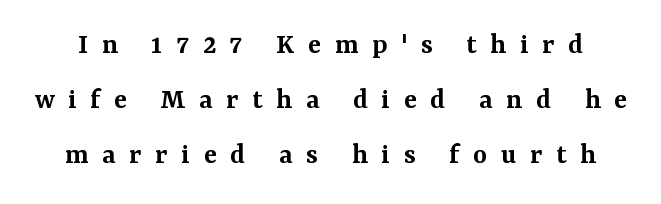
The image shows 30 px semibold serif type, upright; set line spacing 1.84x, unusually wide letter spacing (+0.46 em), not underlined; medium stroke contrast and a medium x-height.
